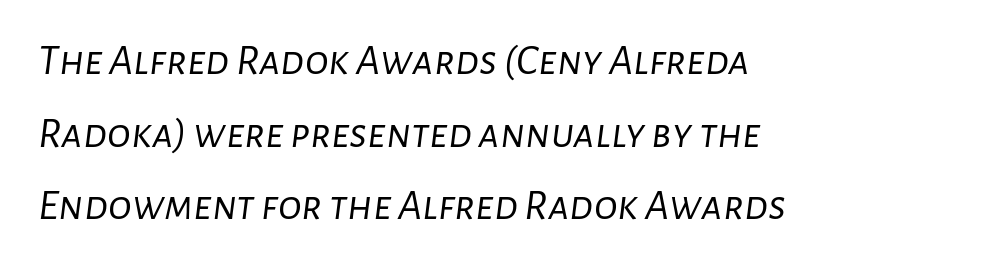
The image shows 44 px light type, italic (leaning right); set left-aligned, normal line spacing (1.65x), normal letter spacing, not underlined; low stroke contrast and a medium x-height.
